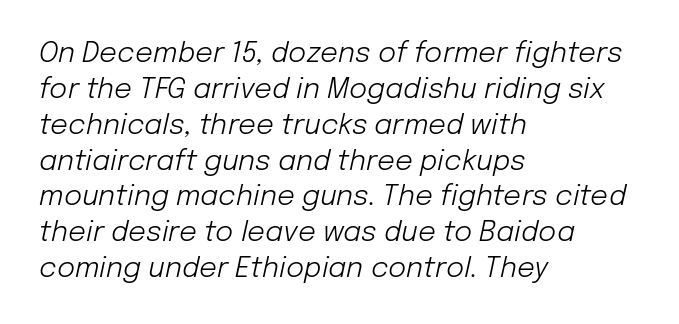
Q: Is the text bold? A: No.
Q: Is the text italic (slanted)? A: Yes, it leans right by about 12 degrees.
Q: Is the text underlined? A: No.
Q: How is the paragraph aligned? A: Left-aligned.
Q: Is the spacing between letters normal or unusually wide? A: Normal.
Q: Is the spacing between lines tight, normal or loose? A: Normal.
Q: Width (condensed, normal, or wide)? A: Normal.
Q: Stroke contrast? A: Low.
Q: x-height? A: Medium.
Q: Monospaced? A: No.
